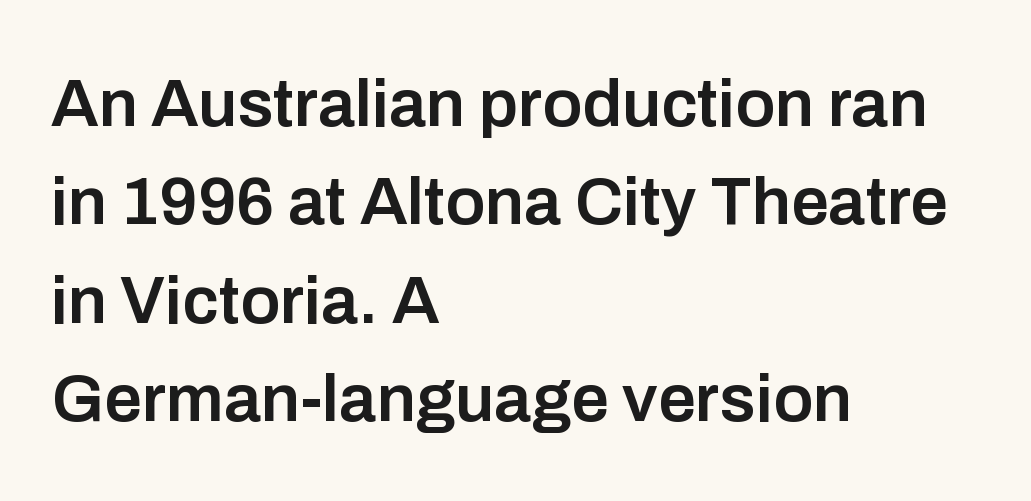
Proportional: the letters do not fall into vertical columns. The sample has been set in demibold, a notch under bold. No extra tracking has been applied to these lines. Typographically, this falls in the sans-serif category. Honestly, there is no underline to notice here at all. Is there any slant? The stems are plumb.
